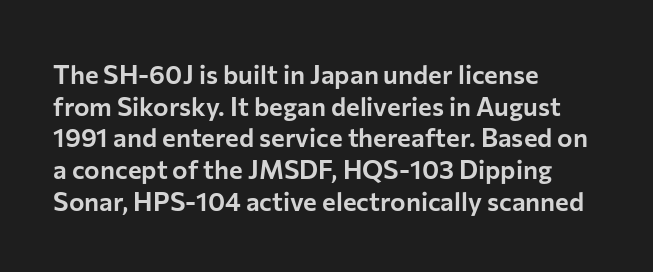
The image shows 26 px text type, upright; set left-aligned, line spacing 1.22x, normal letter spacing, not underlined.
